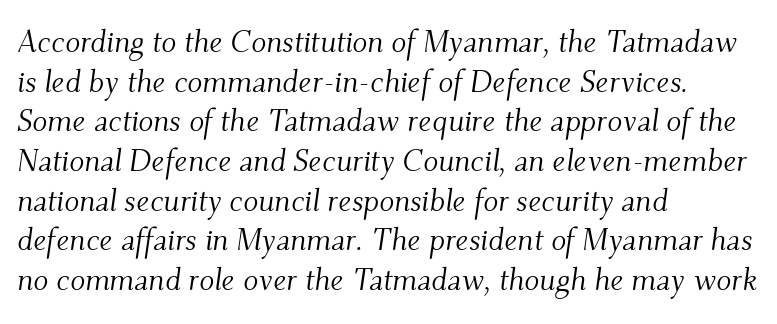
Q: Is the text bold? A: No.
Q: Is the text italic (slanted)? A: Yes, it leans right by about 9 degrees.
Q: Is the typeface a serif or a sans-serif typeface? A: Serif.
Q: Is the text underlined? A: No.
Q: How is the paragraph aligned? A: Left-aligned.
Q: Is the spacing between letters normal or unusually wide? A: Normal.
Q: Is the spacing between lines tight, normal or loose? A: Normal.
Q: Width (condensed, normal, or wide)? A: Normal.
Q: Stroke contrast? A: Medium.
Q: x-height? A: Small.
Q: Monospaced? A: No.
